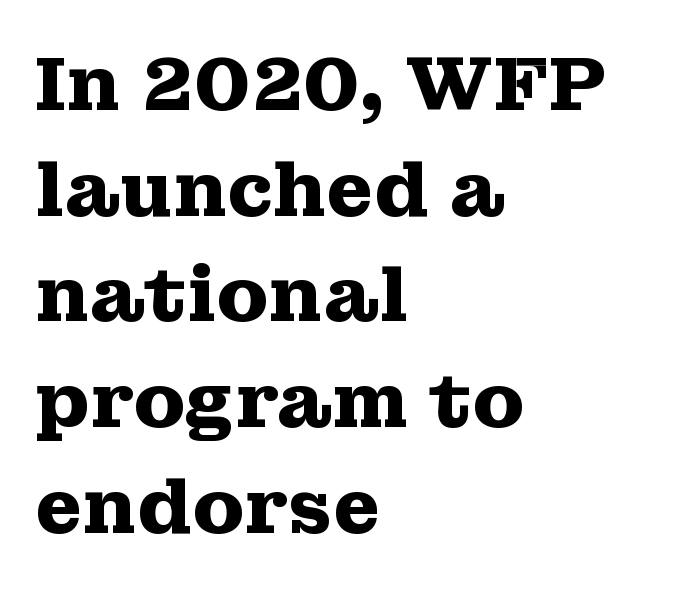
The image shows 76 px heavy, wide serif type, upright; set left-aligned, normal line spacing (1.39x), normal letter spacing, not underlined; medium stroke contrast and a medium x-height.
